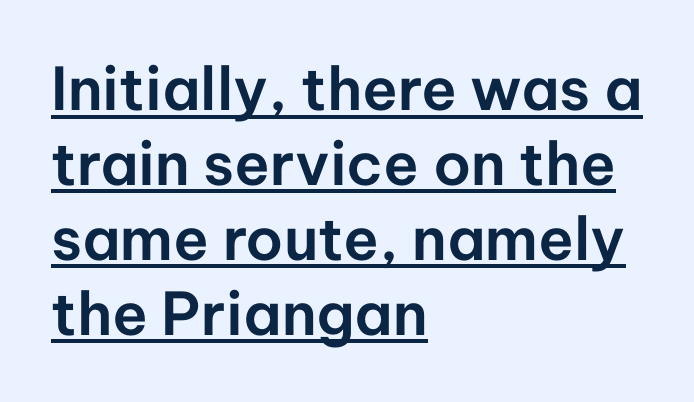
A sans-serif font was chosen for this passage. It's the straight-up-and-down kind of type. This rendering features underlined lettering. Default kerning and tracking; the words read as compact shapes.
